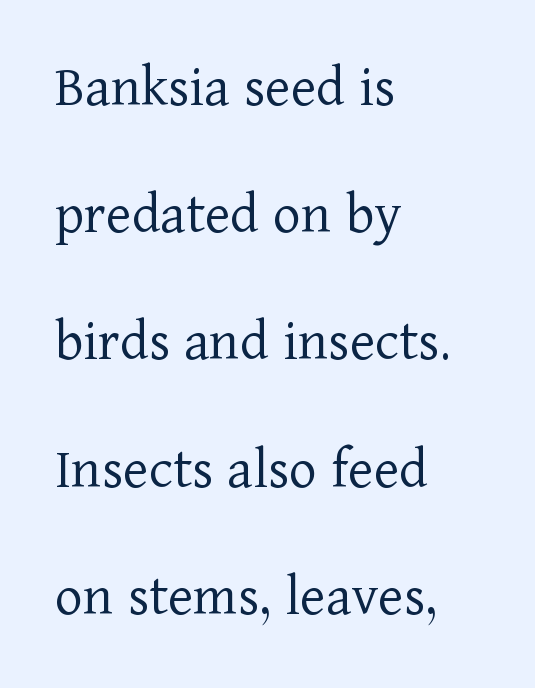
The face used here is rendered with its standard letterfit. Letters have the restrained weight of plain body copy at most. These lines are rendered in a variable-pitch font. Serif or sans? Serif — the stroke terminals have little feet. Beneath every word, the page is bare. The vertical gap from one line to the next is large.
